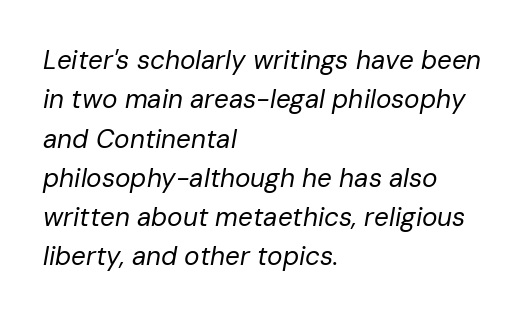
Rule under the text: the space is simply empty. When letters slant like this, we call the style italic. Compared with typical body copy, the letter spacing here is the same. The vertical gap from one line to the next is medium. Weight: in the light-to-regular range. Each line starts at the same left margin while the right side varies.
